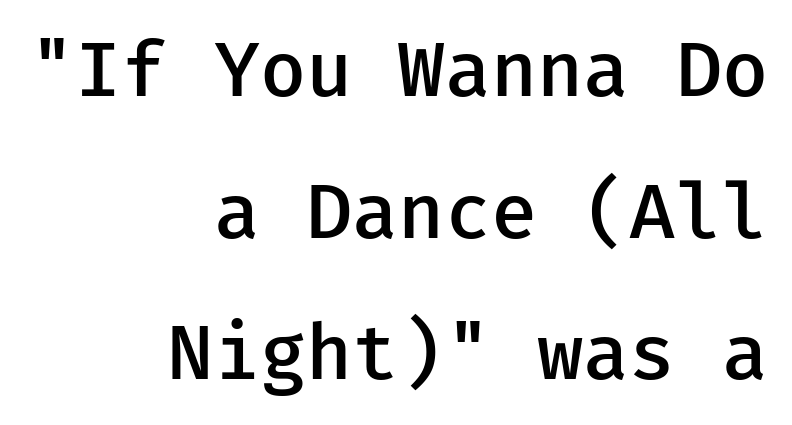
The image shows 77 px semibold sans-serif type, upright; set right-aligned, line spacing 1.84x, normal letter spacing, not underlined; low stroke contrast and a medium x-height.
